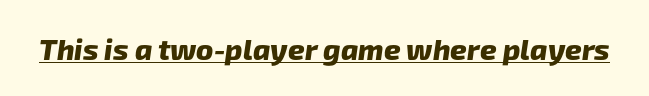
Q: Is the text bold? A: Yes.
Q: Is the typeface a serif or a sans-serif typeface? A: Sans-serif.
Q: Is the text underlined? A: Yes.
Q: Is the spacing between letters normal or unusually wide? A: Normal.
Q: Width (condensed, normal, or wide)? A: Normal.
Q: Stroke contrast? A: Low.
Q: x-height? A: Medium.
Q: Monospaced? A: No.
